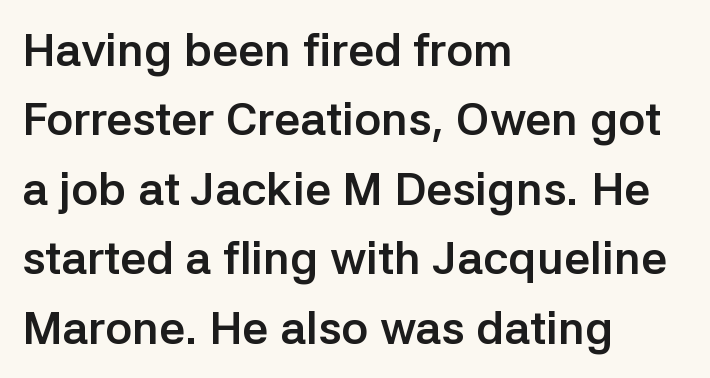
The image shows 46 px semibold sans-serif type, upright; set left-aligned, normal line spacing (1.51x), normal letter spacing, not underlined; low stroke contrast and a medium x-height.
